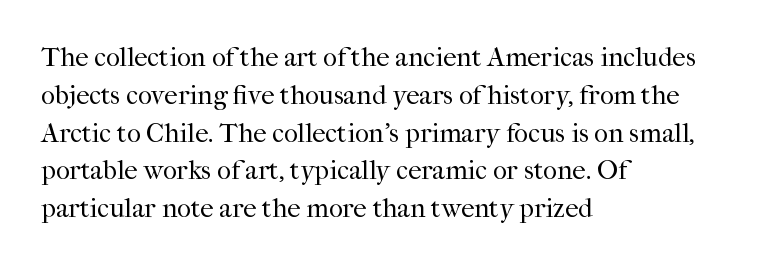
Short note: letters normally spaced. These lines are set flush left with a ragged right edge. The passage shown is not bold in any degree. Rows of type keep a routine distance in the vertical direction. This is the regular roman posture of the typeface.
